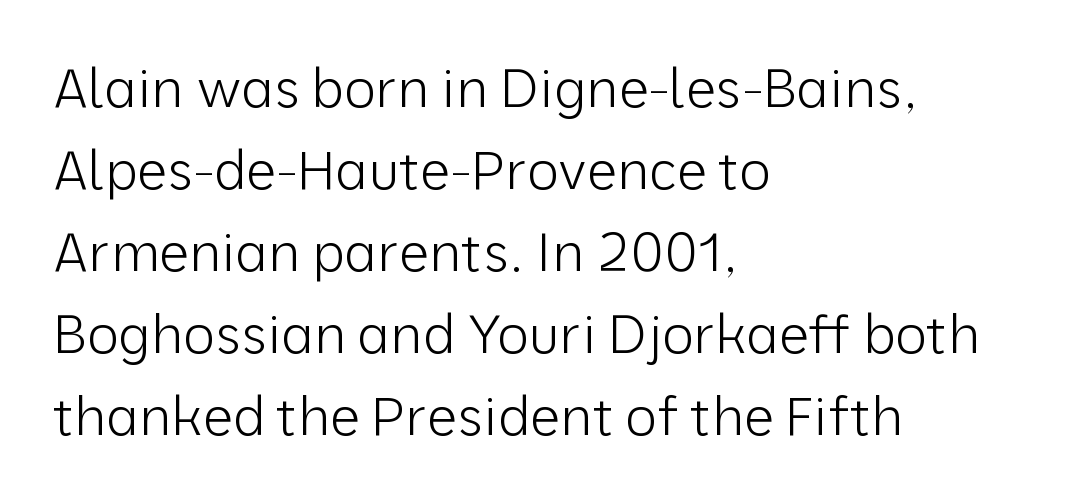
{"serif": "no", "italic": "no", "bold": "no", "weight": "light", "width": "normal", "stroke_contrast": "low", "x_height": "medium", "monospaced": "no", "underline": "no", "align": "left", "line_spacing": "normal", "line_spacing_ratio": 1.52, "letter_spacing": "normal", "letter_spacing_em": 0.0, "glyph_px": 54}
